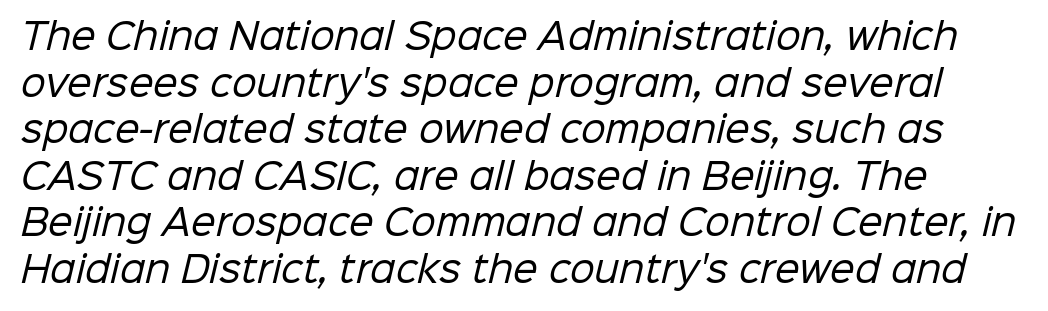
Q: Is the text bold? A: No.
Q: Is the typeface a serif or a sans-serif typeface? A: Sans-serif.
Q: Is the text underlined? A: No.
Q: Is the spacing between letters normal or unusually wide? A: Normal.
Q: Is the spacing between lines tight, normal or loose? A: Normal.
Q: Width (condensed, normal, or wide)? A: Normal.
Q: Stroke contrast? A: Low.
Q: x-height? A: Medium.
Q: Monospaced? A: No.
